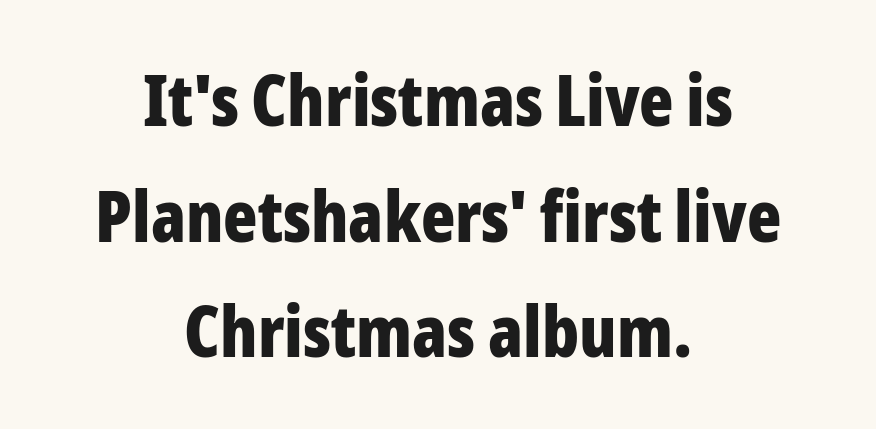
A centered setting, common on invitations and titles, is used for this passage. The letters are bold, with thick, heavy strokes. Regular leading. Posture: straight, roman, zero tilt.
